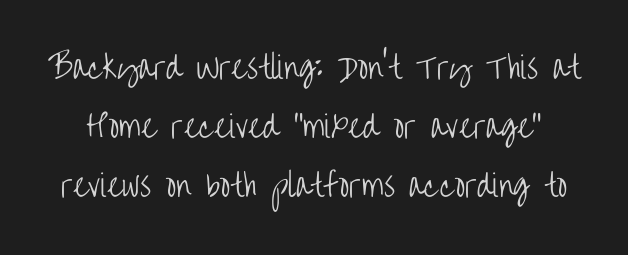
Honestly, the rows look like they've been pulled way apart. Letters rest on an invisible, unmarked baseline. The typesetting does not lean heavy: it is not bold. The tracking reads as untouched default to a designer's eye.
